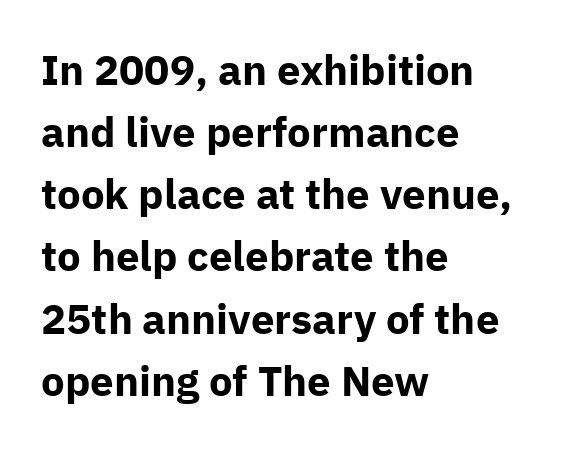
{"serif": "no", "italic": "no", "bold": "yes", "weight": "bold", "width": "normal", "stroke_contrast": "low", "x_height": "medium", "monospaced": "no", "underline": "no", "align": "left", "line_spacing": "normal", "line_spacing_ratio": 1.48, "letter_spacing": "normal", "letter_spacing_em": 0.0, "glyph_px": 42}
